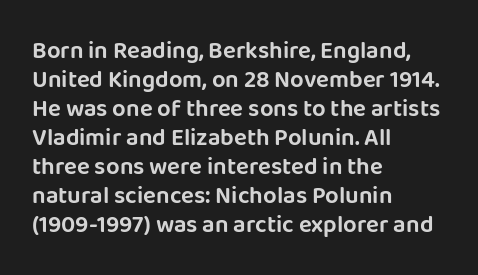
Q: Is the text italic (slanted)? A: No, it is upright.
Q: Is the text underlined? A: No.
Q: How is the paragraph aligned? A: Left-aligned.
Q: Is the spacing between letters normal or unusually wide? A: Normal.
